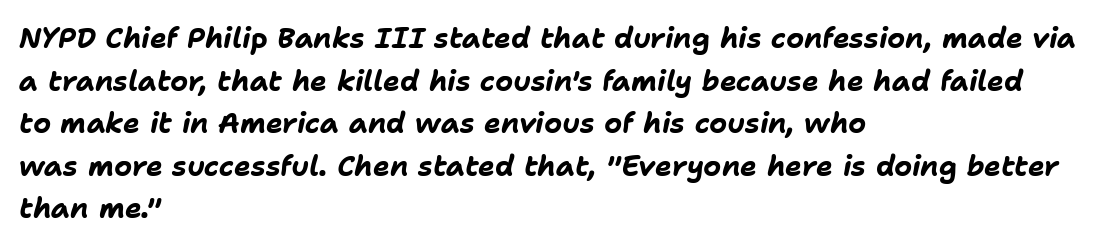
Q: Is the text bold? A: Yes.
Q: Is the text italic (slanted)? A: Yes, it leans right by about 11 degrees.
Q: Is the text underlined? A: No.
Q: How is the paragraph aligned? A: Left-aligned.
Q: Is the spacing between letters normal or unusually wide? A: Normal.
Q: Is the spacing between lines tight, normal or loose? A: Normal.
Q: Width (condensed, normal, or wide)? A: Normal.
Q: Stroke contrast? A: Low.
Q: x-height? A: Medium.
Q: Monospaced? A: No.
